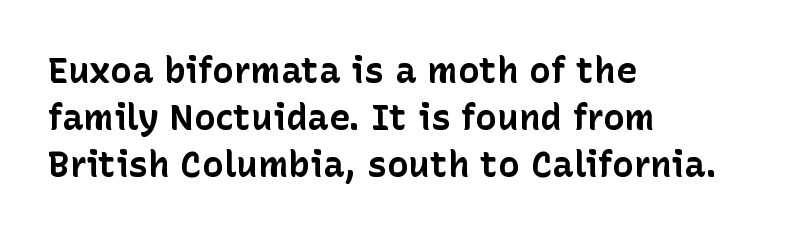
The image shows 36 px bold sans-serif type, upright; set left-aligned, normal line spacing (1.3x), normal letter spacing, not underlined; low stroke contrast and a medium x-height.
